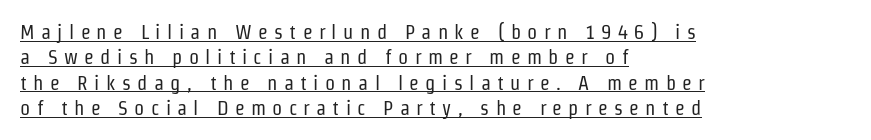
Q: Is the text bold? A: No.
Q: Is the text italic (slanted)? A: No, it is upright.
Q: Is the text underlined? A: Yes.
Q: How is the paragraph aligned? A: Left-aligned.
Q: Is the spacing between letters normal or unusually wide? A: Unusually wide.
Q: Is the spacing between lines tight, normal or loose? A: Normal.
